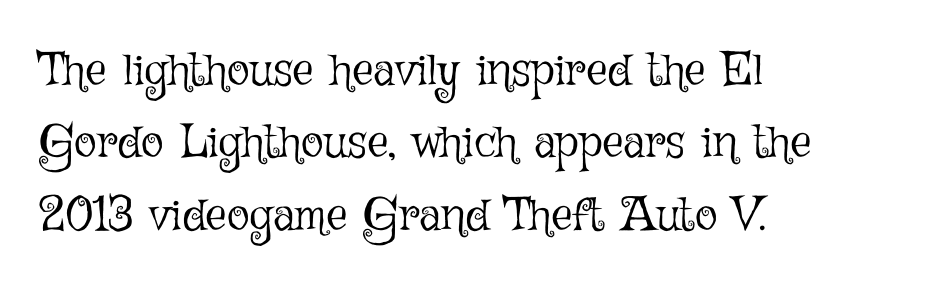
{"italic": "no", "bold": "no", "weight": "light", "width": "normal", "stroke_contrast": "low", "x_height": "medium", "monospaced": "no", "underline": "no", "align": "left", "line_spacing": "normal", "line_spacing_ratio": 1.54, "letter_spacing": "normal", "letter_spacing_em": 0.0, "glyph_px": 47}
